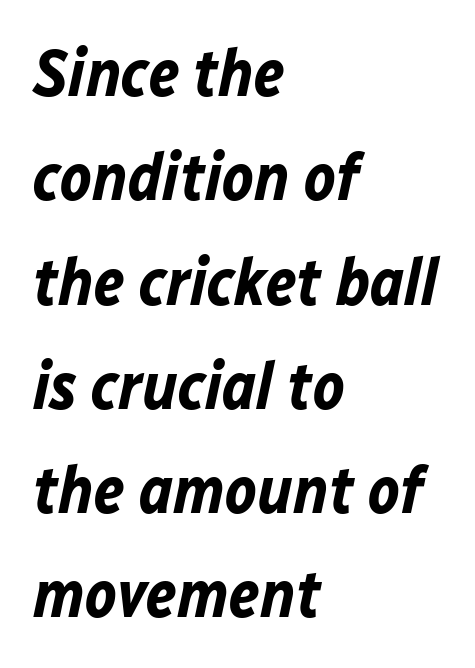
Q: Is the text bold? A: Yes.
Q: Is the text italic (slanted)? A: Yes, it leans right by about 12 degrees.
Q: Is the text underlined? A: No.
Q: How is the paragraph aligned? A: Left-aligned.
Q: Is the spacing between letters normal or unusually wide? A: Normal.
Q: Is the spacing between lines tight, normal or loose? A: Normal.
Q: Width (condensed, normal, or wide)? A: Normal.
Q: Stroke contrast? A: Low.
Q: x-height? A: Medium.
Q: Monospaced? A: No.
